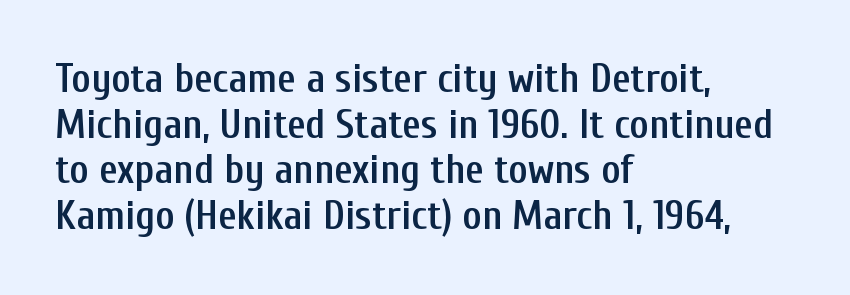
This is the in-between weight designers call semibold or demi. Reading down the block, your eye returns to a fixed left position each line. These lines are composed in type without serifs. This is roman type, the default non-slanted kind.
